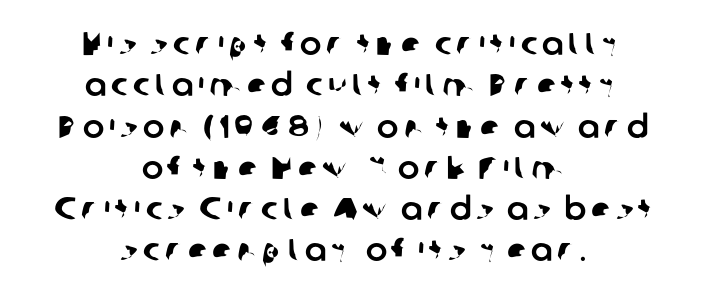
Q: Is the typeface a serif or a sans-serif typeface? A: Sans-serif.
Q: Is the text underlined? A: No.
Q: How is the paragraph aligned? A: Centered.
Q: Is the spacing between lines tight, normal or loose? A: Normal.
Q: Width (condensed, normal, or wide)? A: Normal.
Q: Stroke contrast? A: Low.
Q: x-height? A: Medium.
Q: Monospaced? A: No.
